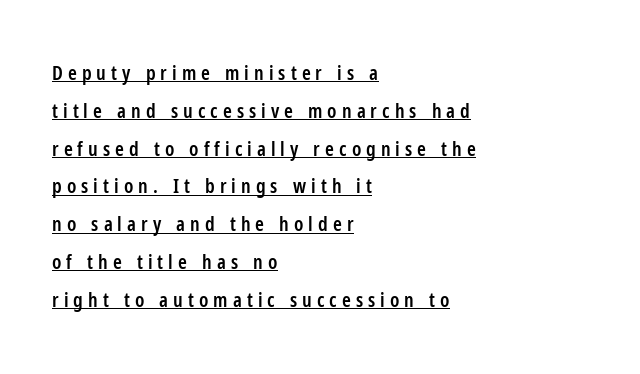
Q: Is the text bold? A: Semi-bold.
Q: Is the text italic (slanted)? A: No, it is upright.
Q: Is the text underlined? A: Yes.
Q: How is the paragraph aligned? A: Left-aligned.
Q: Is the spacing between letters normal or unusually wide? A: Unusually wide.
